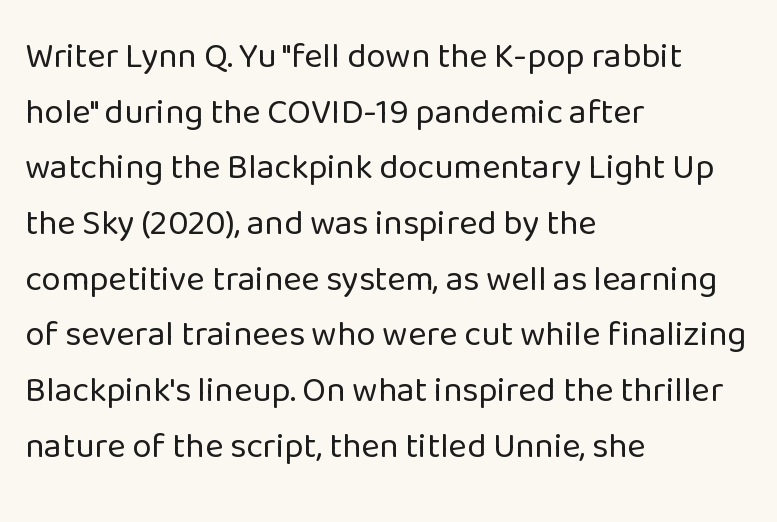
{"serif": "no", "italic": "no", "bold": "no", "weight": "regular", "width": "normal", "stroke_contrast": "low", "x_height": "medium", "monospaced": "no", "underline": "no", "align": "left", "line_spacing": "normal", "line_spacing_ratio": 1.59, "letter_spacing": "normal", "letter_spacing_em": 0.0, "glyph_px": 35}
